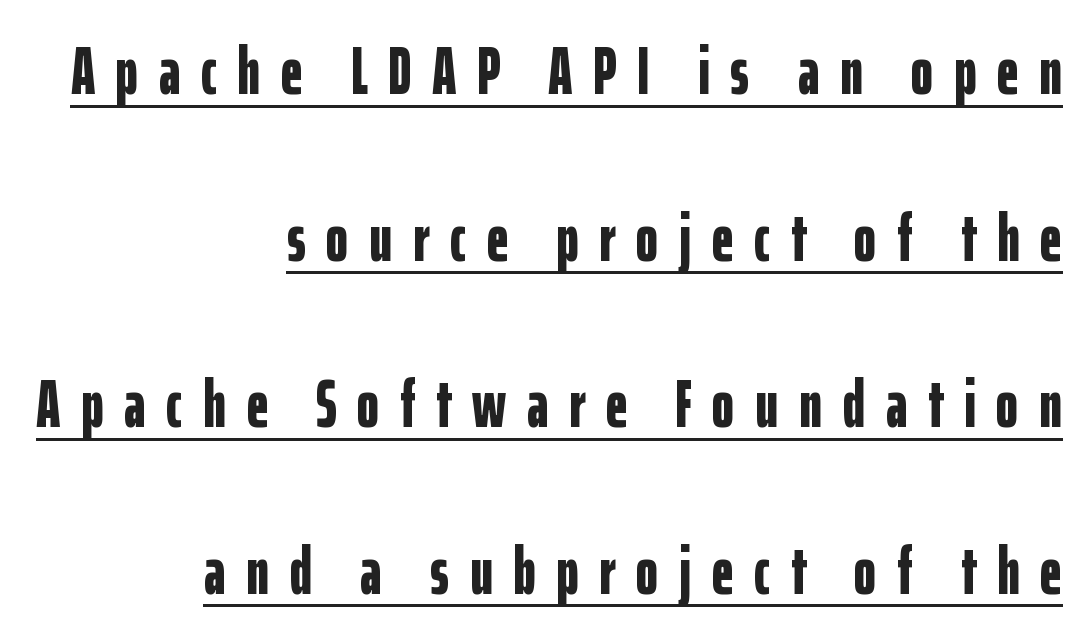
This sample has the flowing, uneven cadence of proportional lettering. The letters stand upright; this is a roman face. The setting favours the right margin, as signatures and pull-quotes sometimes do. Note: no serifs on the glyphs. Every word sits above its own underline. The face used here is rendered with a markedly widened letterfit.
